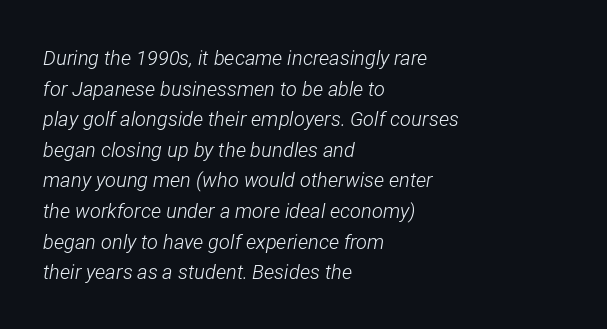
{"italic": "yes", "lean": "right", "slant_degrees": 12, "bold": "no", "underline": "no", "align": "left", "line_spacing": "normal", "line_spacing_ratio": 1.53, "letter_spacing": "normal", "letter_spacing_em": 0.0, "glyph_px": 20}
